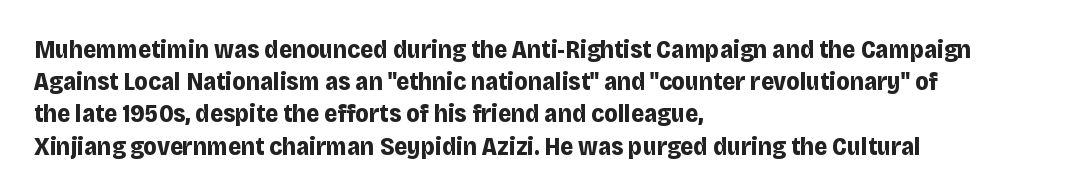
The image shows 25 px bold type, upright; set left-aligned, normal line spacing (1.29x), normal letter spacing, not underlined.
